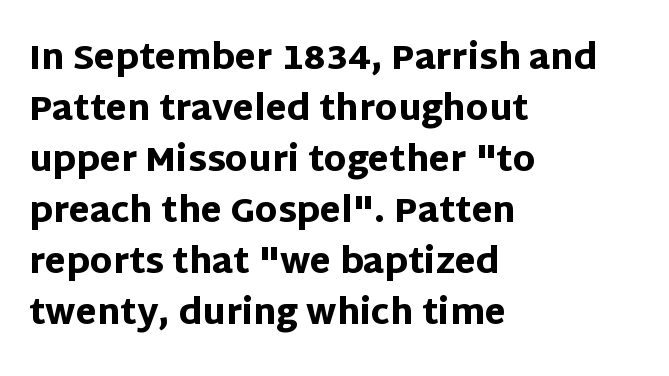
{"serif": "no", "italic": "no", "bold": "yes", "weight": "heavy", "width": "normal", "stroke_contrast": "low", "x_height": "large", "monospaced": "no", "underline": "no", "align": "left", "line_spacing": "normal", "line_spacing_ratio": 1.5, "letter_spacing": "normal", "letter_spacing_em": 0.0, "glyph_px": 34}
